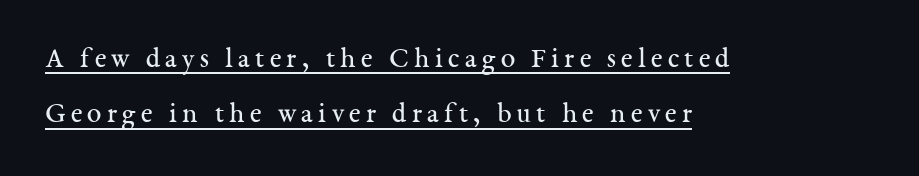
Q: Is the text bold? A: No.
Q: Is the text italic (slanted)? A: No, it is upright.
Q: Is the typeface a serif or a sans-serif typeface? A: Serif.
Q: Is the text underlined? A: Yes.
Q: How is the paragraph aligned? A: Left-aligned.
Q: Is the spacing between lines tight, normal or loose? A: Loose.
Q: Width (condensed, normal, or wide)? A: Normal.
Q: Stroke contrast? A: Medium.
Q: x-height? A: Medium.
Q: Monospaced? A: No.
